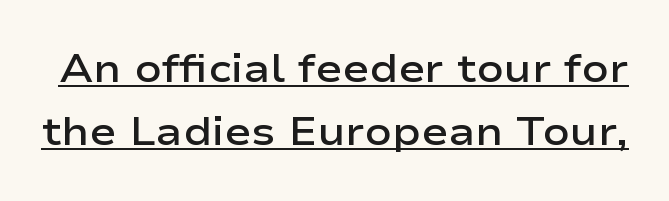
The image shows 40 px semibold, wide sans-serif type, upright; set normal line spacing (1.57x), normal letter spacing, underlined; low stroke contrast and a medium x-height.
